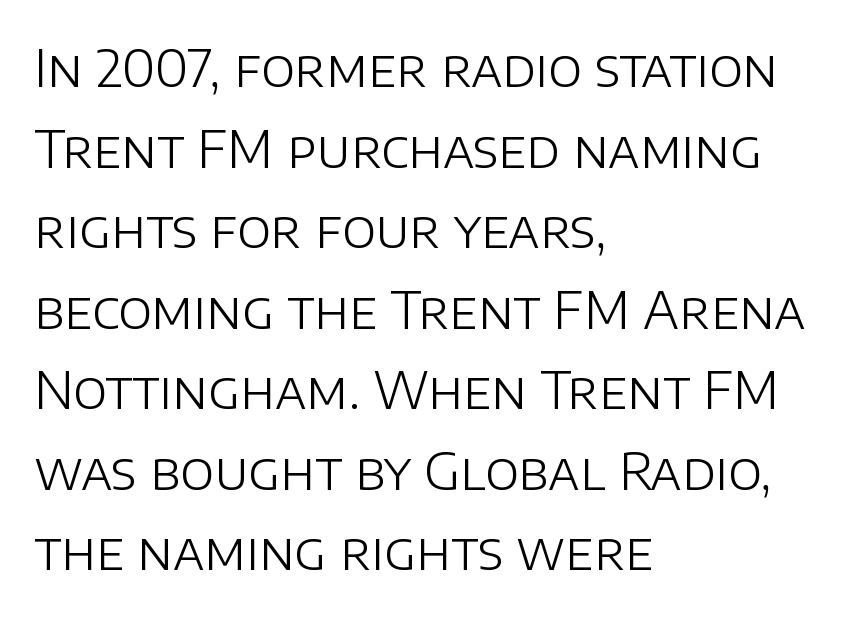
Q: Is the text bold? A: No.
Q: Is the text italic (slanted)? A: No, it is upright.
Q: Is the typeface a serif or a sans-serif typeface? A: Sans-serif.
Q: Is the text underlined? A: No.
Q: How is the paragraph aligned? A: Left-aligned.
Q: Is the spacing between letters normal or unusually wide? A: Normal.
Q: Is the spacing between lines tight, normal or loose? A: Normal.
Q: Width (condensed, normal, or wide)? A: Normal.
Q: Stroke contrast? A: Low.
Q: x-height? A: Large.
Q: Monospaced? A: No.
